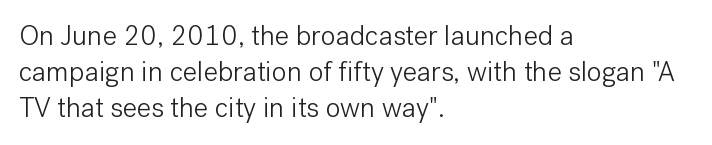
Q: Is the text bold? A: No.
Q: Is the text italic (slanted)? A: No, it is upright.
Q: Is the typeface a serif or a sans-serif typeface? A: Sans-serif.
Q: Is the text underlined? A: No.
Q: How is the paragraph aligned? A: Left-aligned.
Q: Is the spacing between letters normal or unusually wide? A: Normal.
Q: Is the spacing between lines tight, normal or loose? A: Normal.
Q: Width (condensed, normal, or wide)? A: Normal.
Q: Stroke contrast? A: Low.
Q: x-height? A: Medium.
Q: Monospaced? A: No.
